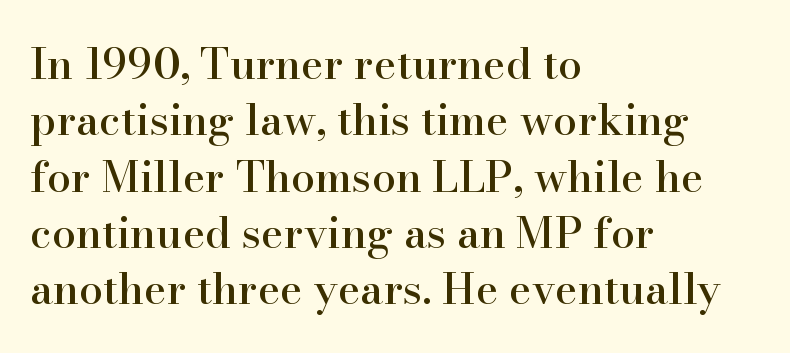
Q: Is the text italic (slanted)? A: No, it is upright.
Q: Is the typeface a serif or a sans-serif typeface? A: Serif.
Q: Is the text underlined? A: No.
Q: How is the paragraph aligned? A: Left-aligned.
Q: Is the spacing between letters normal or unusually wide? A: Normal.
Q: Is the spacing between lines tight, normal or loose? A: Normal.
Q: Width (condensed, normal, or wide)? A: Normal.
Q: Stroke contrast? A: High.
Q: x-height? A: Small.
Q: Monospaced? A: No.
